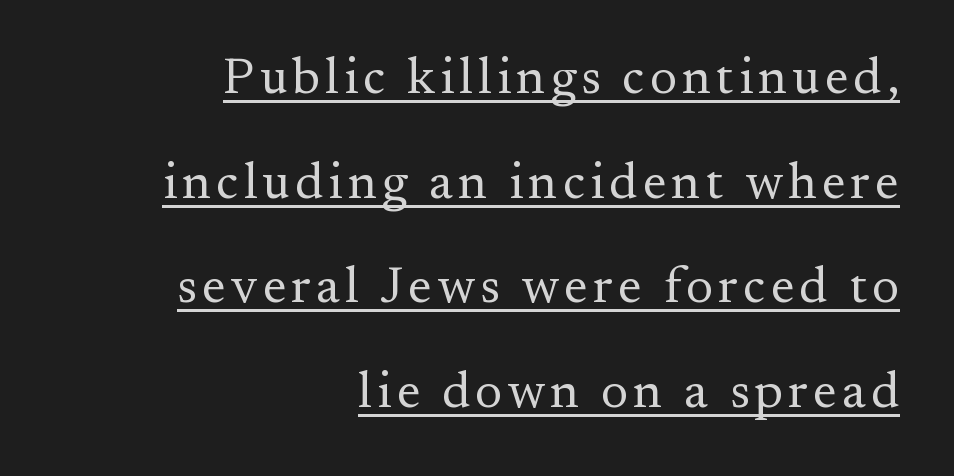
Q: Is the text bold? A: No.
Q: Is the text italic (slanted)? A: No, it is upright.
Q: Is the typeface a serif or a sans-serif typeface? A: Serif.
Q: Is the text underlined? A: Yes.
Q: How is the paragraph aligned? A: Right-aligned.
Q: Is the spacing between lines tight, normal or loose? A: Loose.
Q: Width (condensed, normal, or wide)? A: Normal.
Q: Stroke contrast? A: Medium.
Q: x-height? A: Small.
Q: Monospaced? A: No.
